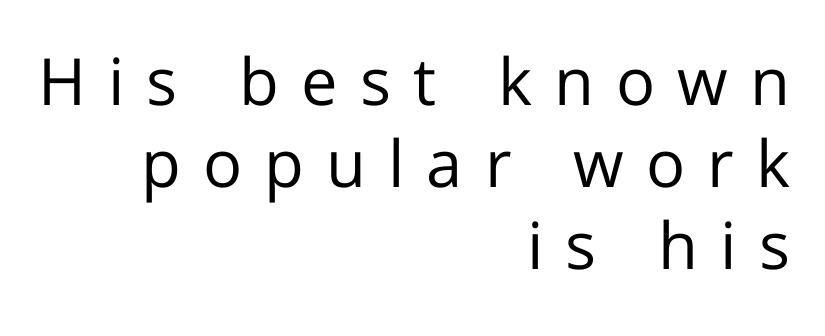
{"serif": "no", "italic": "no", "bold": "no", "weight": "regular", "width": "normal", "stroke_contrast": "low", "x_height": "medium", "monospaced": "no", "underline": "no", "align": "right", "line_spacing": "normal", "line_spacing_ratio": 1.26, "letter_spacing": "wide", "letter_spacing_em": 0.34, "glyph_px": 65}
